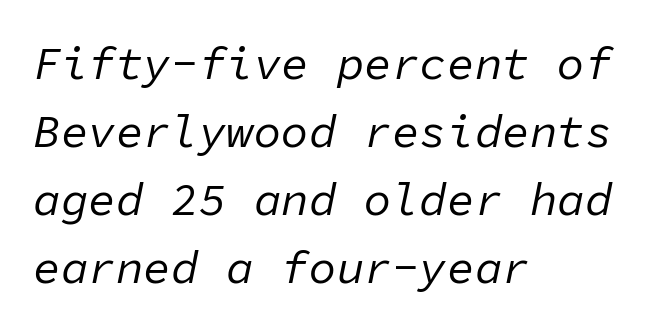
The image shows 46 px regular-weight type, italic (leaning right), monospaced; set left-aligned, normal line spacing (1.48x), normal letter spacing, not underlined; low stroke contrast and a medium x-height.
